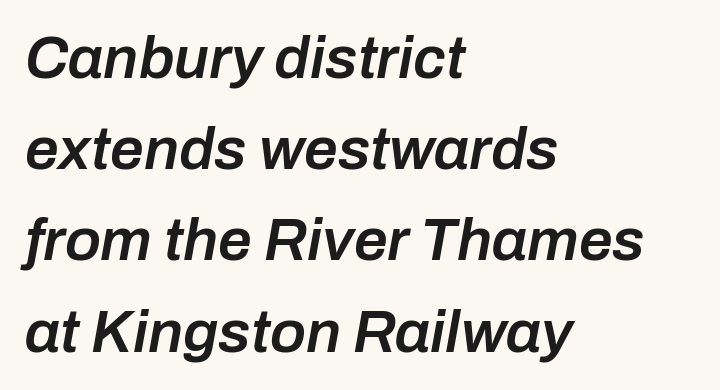
The image shows 60 px semibold type, italic (leaning right); set left-aligned, normal line spacing (1.52x), normal letter spacing, not underlined; low stroke contrast and a medium x-height.
